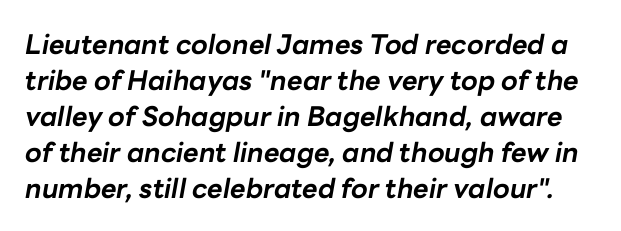
Q: Is the text bold? A: Yes.
Q: Is the text italic (slanted)? A: Yes, it leans right by about 10 degrees.
Q: Is the text underlined? A: No.
Q: Is the spacing between letters normal or unusually wide? A: Normal.
Q: Is the spacing between lines tight, normal or loose? A: Normal.
